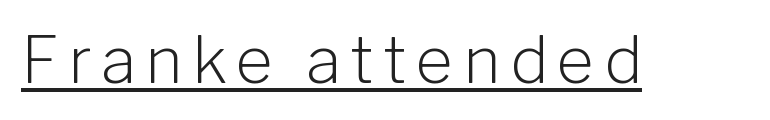
The image shows 64 px light sans-serif type, upright; set underlined; low stroke contrast and a medium x-height.
